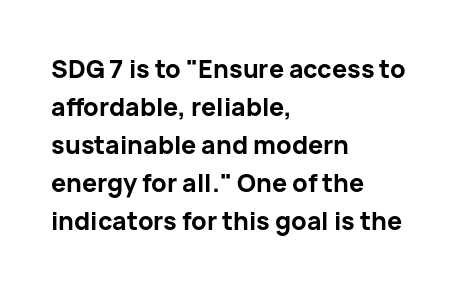
The image shows 25 px bold type, upright; set left-aligned, normal line spacing (1.52x), normal letter spacing, not underlined.
